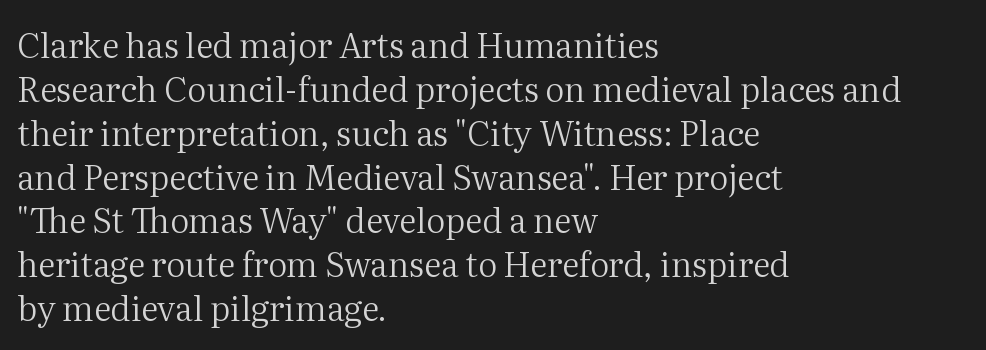
The face looks like a standard text weight, possibly lighter. Proportional: the letters do not fall into vertical columns. A typesetter would call this zero additional tracking. The block of text has a typical density, with ordinary space between rows. The typography opts for an upright posture over an oblique one.
